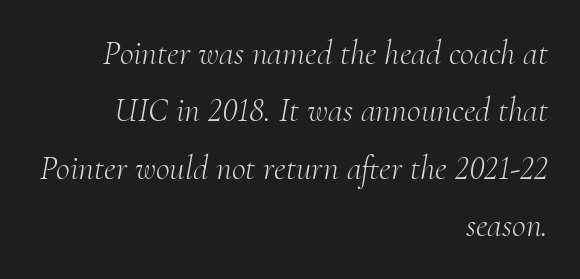
Here the designer chose a conventional face with non-uniform glyph widths. In terms of letterspacing, this is plain default setting. This reads as an unemphasized weight, regular at the heaviest. Does the lettering tilt? It does — this is italic. The specimen omits any rule beneath the text block's lines. The typesetter chose a ragged-left arrangement here.
